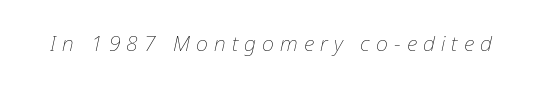
No chunkiness to these letters — they're not bold. Every character sits at an angle, as italics do. Each word looks stretched out because of the extra space between its letters. Nobody drew a line under any word here.
